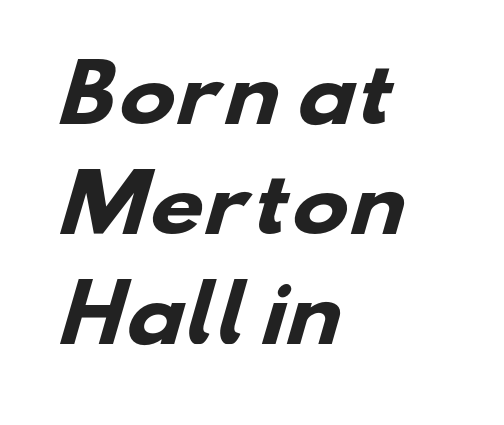
Leading matches the norm, producing a regular column. In terms of letterspacing, this is plain default setting. Look at the stroke-to-counter ratio: heavy, a bold. The rendering shows plain stroke endings on the letterforms — a sans-serif design. Alignment: flush left. The specimen omits any rule beneath the text block's lines.
